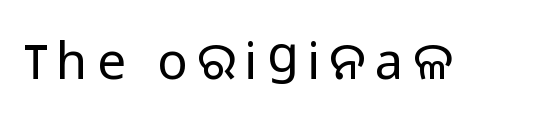
{"serif": "no", "italic": "no", "bold": "no", "weight": "regular", "width": "normal", "stroke_contrast": "low", "x_height": "medium", "monospaced": "no", "underline": "no", "glyph_px": 51}
